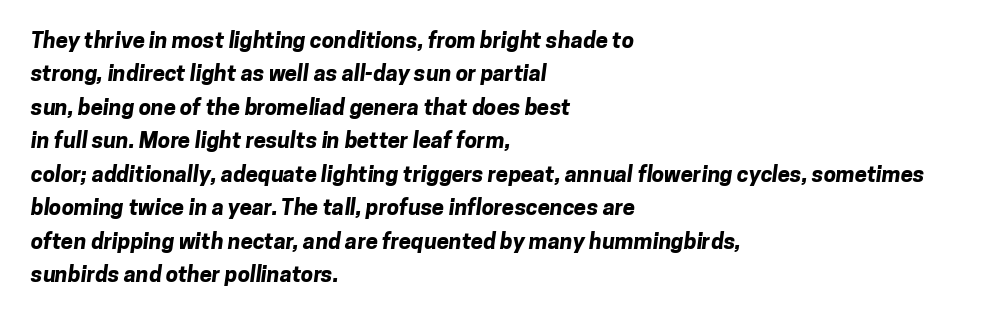
The image shows 22 px bold type; set left-aligned, normal line spacing (1.52x), normal letter spacing, not underlined.
